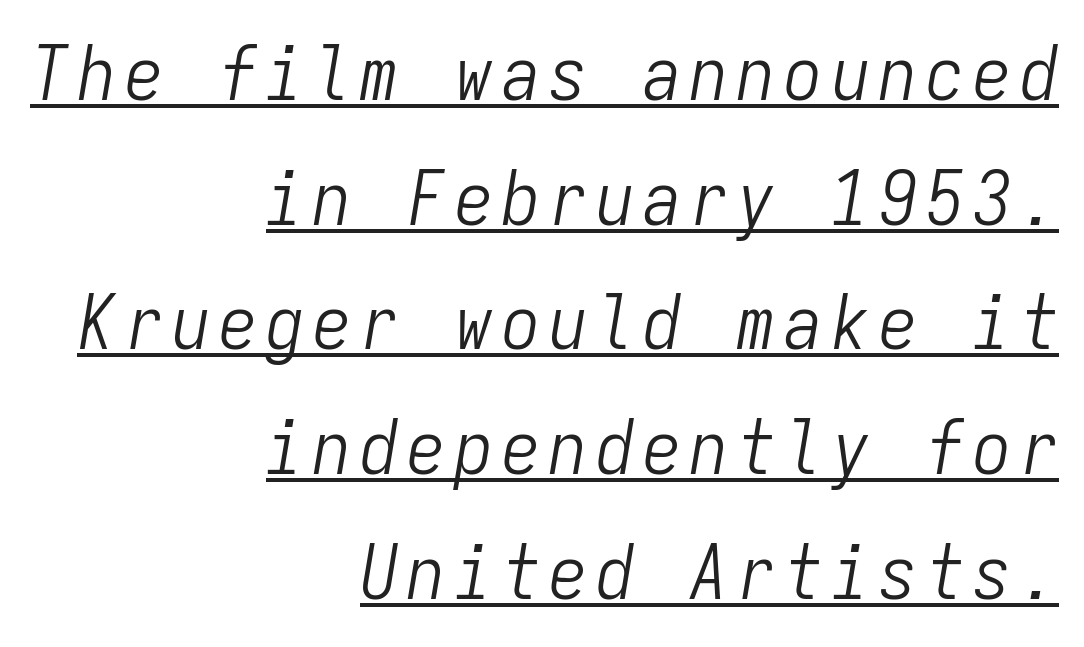
The image shows 76 px light, condensed type, italic (leaning right), monospaced; set right-aligned, normal line spacing (1.64x), underlined; low stroke contrast and a medium x-height.
